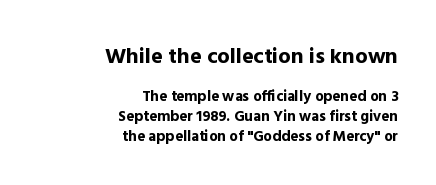
The image shows 22 px bold type, upright; set right-aligned, normal line spacing (1.31x), normal letter spacing, not underlined; the first (top) block is 1.47x larger.
